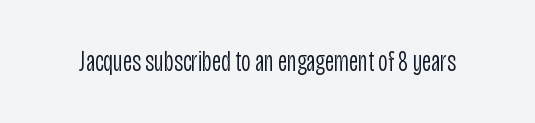
Q: Is the text bold? A: No.
Q: Is the text italic (slanted)? A: No, it is upright.
Q: Is the typeface a serif or a sans-serif typeface? A: Sans-serif.
Q: Is the text underlined? A: No.
Q: Is the spacing between letters normal or unusually wide? A: Normal.
Q: Width (condensed, normal, or wide)? A: Condensed.
Q: Stroke contrast? A: Low.
Q: x-height? A: Large.
Q: Monospaced? A: No.
